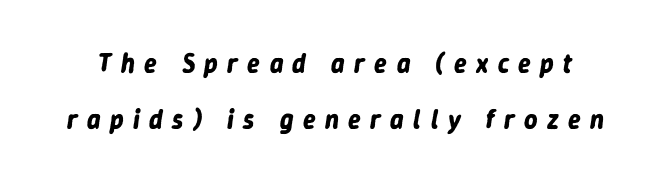
{"italic": "yes", "lean": "right", "slant_degrees": 9, "bold": "yes", "underline": "no", "line_spacing": "loose", "line_spacing_ratio": 2.16, "letter_spacing": "wide", "letter_spacing_em": 0.36, "glyph_px": 26}
